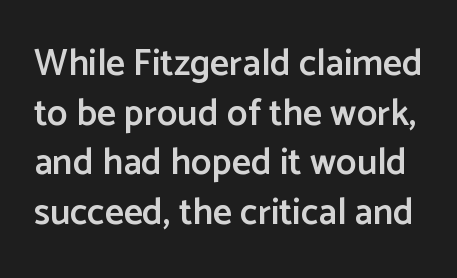
The image shows 37 px semibold sans-serif type, upright; set normal line spacing (1.34x), normal letter spacing, not underlined; low stroke contrast and a medium x-height.
